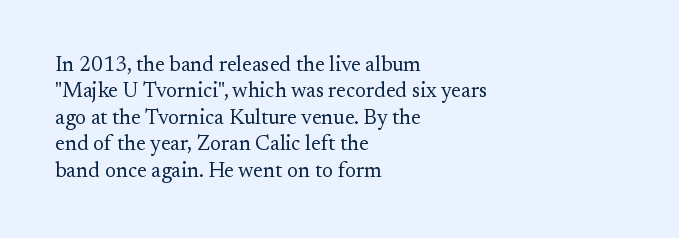
The image shows 21 px text type, upright; set left-aligned, normal line spacing (1.26x), normal letter spacing, not underlined.
